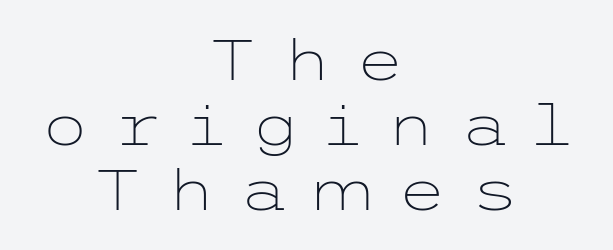
Q: Is the text bold? A: No.
Q: Is the text italic (slanted)? A: No, it is upright.
Q: Is the typeface a serif or a sans-serif typeface? A: Sans-serif.
Q: Is the text underlined? A: No.
Q: How is the paragraph aligned? A: Centered.
Q: Is the spacing between letters normal or unusually wide? A: Unusually wide.
Q: Is the spacing between lines tight, normal or loose? A: Tight.
Q: Width (condensed, normal, or wide)? A: Wide.
Q: Stroke contrast? A: Low.
Q: x-height? A: Medium.
